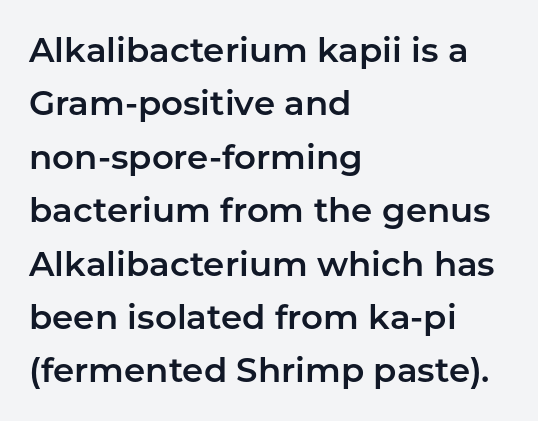
Is this a fixed-width face? No — the glyphs have proportional, varying widths. Nothing unusual about the tracking: characters are spaced as the font intends. The characters display no serif detailing; their extremities are plain. Horizontal alignment here is leftward, the default for most running prose.
